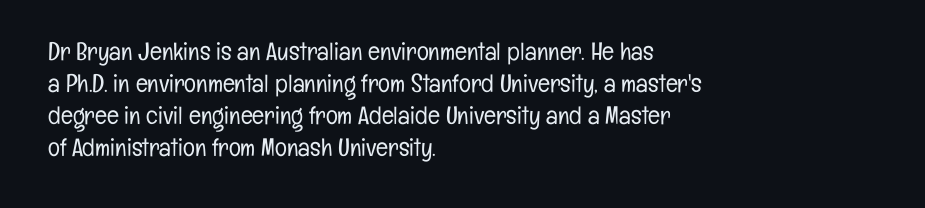
{"italic": "no", "bold": "no", "underline": "no", "align": "left", "line_spacing": "normal", "line_spacing_ratio": 1.28, "letter_spacing": "normal", "letter_spacing_em": 0.0, "glyph_px": 25}
